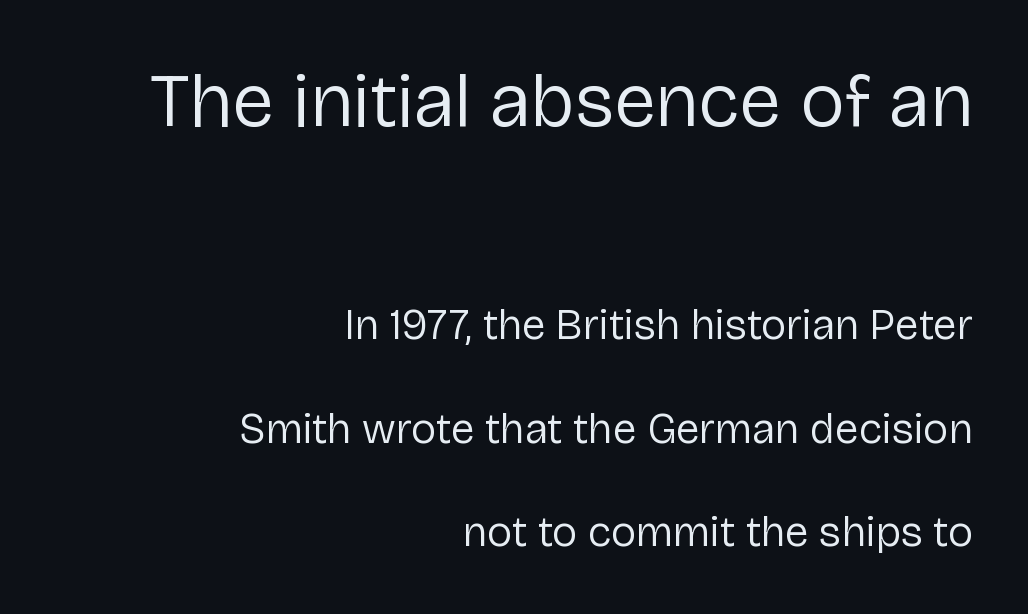
{"serif": "no", "italic": "no", "bold": "no", "weight": "regular", "width": "normal", "stroke_contrast": "low", "x_height": "medium", "monospaced": "no", "underline": "no", "align": "right", "line_spacing": "loose", "line_spacing_ratio": 2.41, "letter_spacing": "normal", "letter_spacing_em": 0.0, "larger_block": "first", "size_ratio": 1.77, "glyph_px": 76}
